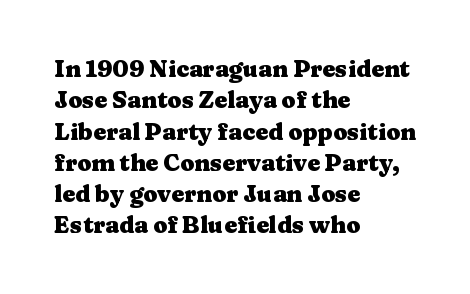
The image shows 23 px bold type, upright; set left-aligned, normal line spacing (1.36x), normal letter spacing, not underlined.
